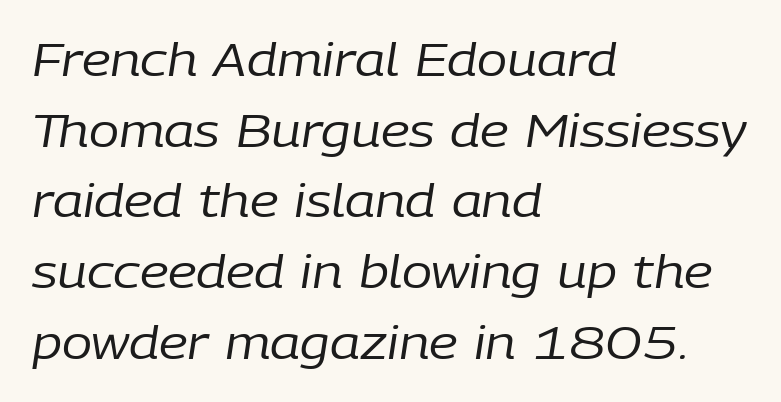
Designer's note — italics engaged. Quick note: underline off. The rendering uses natural spacing where letterforms have individual widths. The type is set solid horizontally, with unmodified tracking. Line starts are locked; line ends wander. What's the leading like? Ordinary, nothing unusual.
